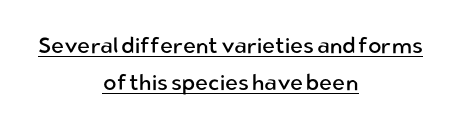
Neither beginnings nor endings align; midpoints do. The cut favours lightness, reaching ordinary text weight at its darkest. The axis of the letterforms is exactly vertical. Horizontal bands of white between lines are of average thickness. The passage shown is underscored from start to finish. Short note: letters normally spaced.
